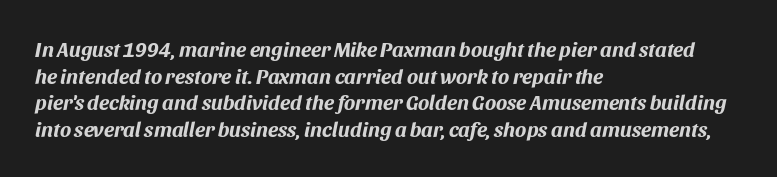
{"italic": "yes", "lean": "right", "slant_degrees": 11, "bold": "yes", "underline": "no", "align": "left", "line_spacing": "normal", "line_spacing_ratio": 1.27, "letter_spacing": "normal", "letter_spacing_em": 0.0, "glyph_px": 21}
